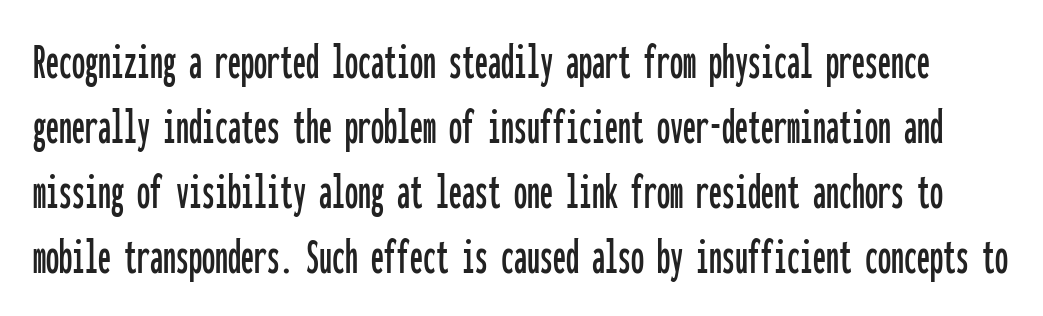
The image shows 52 px condensed sans-serif type, upright, monospaced; set normal line spacing (1.25x), normal letter spacing, not underlined; low stroke contrast and a medium x-height.
